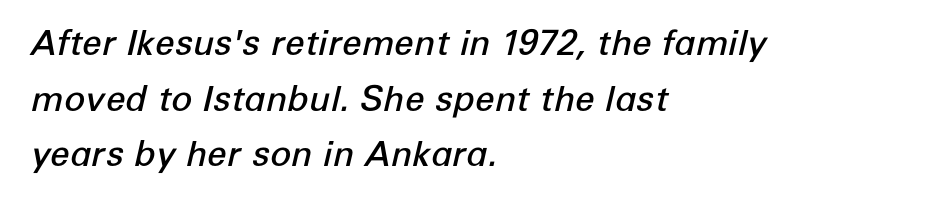
Q: Is the text bold? A: Semi-bold.
Q: Is the text italic (slanted)? A: Yes, it leans right by about 12 degrees.
Q: Is the text underlined? A: No.
Q: How is the paragraph aligned? A: Left-aligned.
Q: Is the spacing between letters normal or unusually wide? A: Normal.
Q: Is the spacing between lines tight, normal or loose? A: Normal.
Q: Width (condensed, normal, or wide)? A: Normal.
Q: Stroke contrast? A: Low.
Q: x-height? A: Medium.
Q: Monospaced? A: No.
